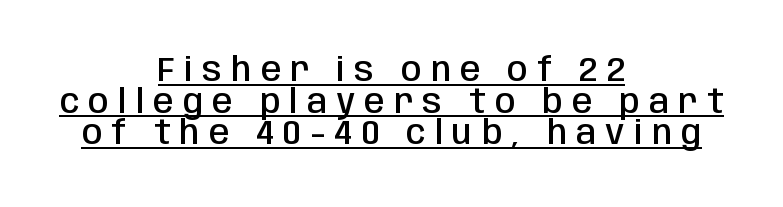
{"serif": "no", "italic": "no", "bold": "semi", "weight": "semibold", "width": "condensed", "stroke_contrast": "low", "x_height": "large", "monospaced": "no", "underline": "yes", "align": "center", "line_spacing": "tight", "line_spacing_ratio": 0.96, "letter_spacing": "wide", "letter_spacing_em": 0.28, "glyph_px": 33}
